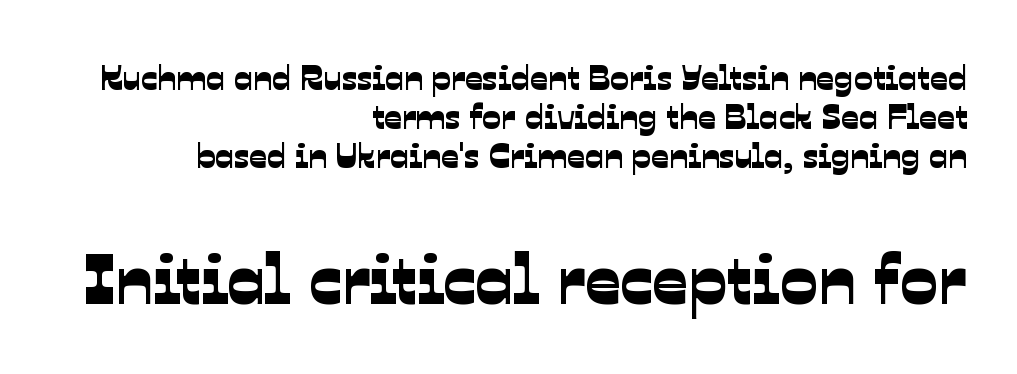
{"serif": "no", "width": "normal", "stroke_contrast": "low", "x_height": "medium", "monospaced": "no", "underline": "no", "align": "right", "line_spacing": "tight", "line_spacing_ratio": 1.12, "letter_spacing": "normal", "letter_spacing_em": 0.0, "larger_block": "second", "size_ratio": 2.0, "glyph_px": 70}
